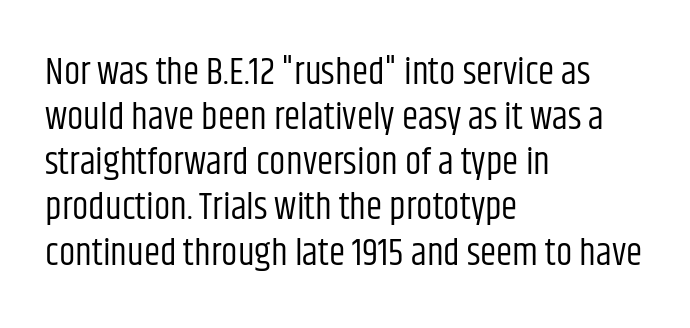
Q: Is the text bold? A: No.
Q: Is the text italic (slanted)? A: No, it is upright.
Q: Is the typeface a serif or a sans-serif typeface? A: Sans-serif.
Q: Is the text underlined? A: No.
Q: How is the paragraph aligned? A: Left-aligned.
Q: Is the spacing between letters normal or unusually wide? A: Normal.
Q: Width (condensed, normal, or wide)? A: Condensed.
Q: Stroke contrast? A: Low.
Q: x-height? A: Large.
Q: Monospaced? A: No.
